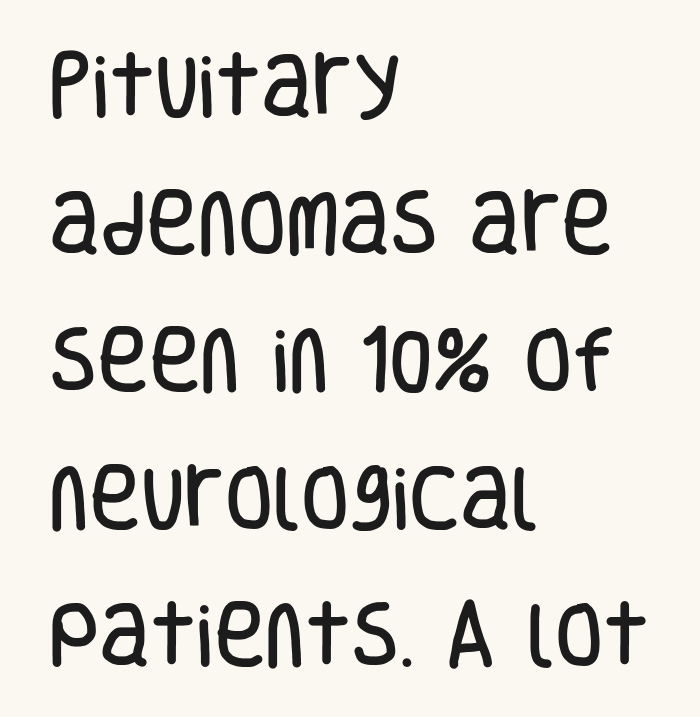
Q: Is the text italic (slanted)? A: No, it is upright.
Q: Is the typeface a serif or a sans-serif typeface? A: Sans-serif.
Q: Is the text underlined? A: No.
Q: How is the paragraph aligned? A: Left-aligned.
Q: Is the spacing between letters normal or unusually wide? A: Normal.
Q: Is the spacing between lines tight, normal or loose? A: Loose.
Q: Width (condensed, normal, or wide)? A: Condensed.
Q: Stroke contrast? A: Low.
Q: x-height? A: Large.
Q: Monospaced? A: No.
